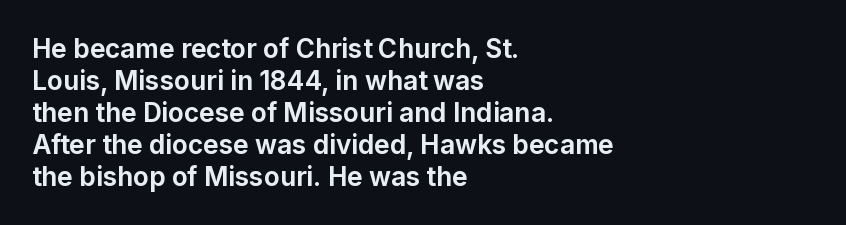
The image shows 26 px bold type, upright; set left-aligned, line spacing 1.23x, normal letter spacing, not underlined.
